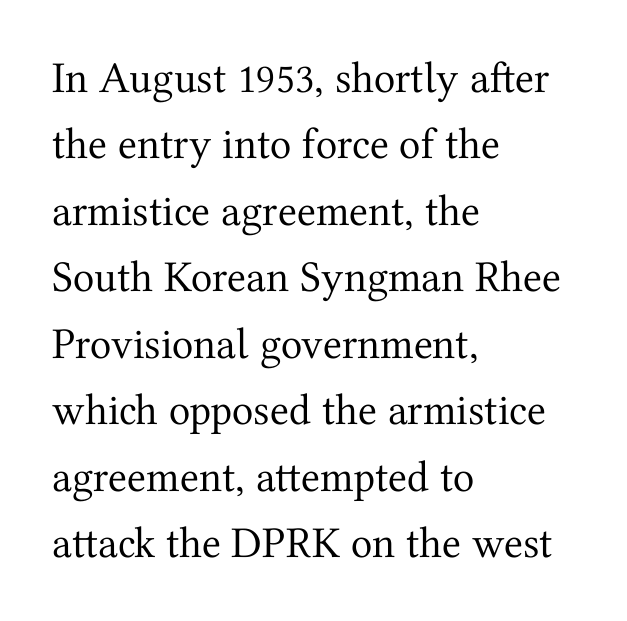
Q: Is the text bold? A: No.
Q: Is the text italic (slanted)? A: No, it is upright.
Q: Is the typeface a serif or a sans-serif typeface? A: Serif.
Q: Is the text underlined? A: No.
Q: How is the paragraph aligned? A: Left-aligned.
Q: Is the spacing between letters normal or unusually wide? A: Normal.
Q: Is the spacing between lines tight, normal or loose? A: Normal.
Q: Width (condensed, normal, or wide)? A: Normal.
Q: Stroke contrast? A: Medium.
Q: x-height? A: Medium.
Q: Monospaced? A: No.
